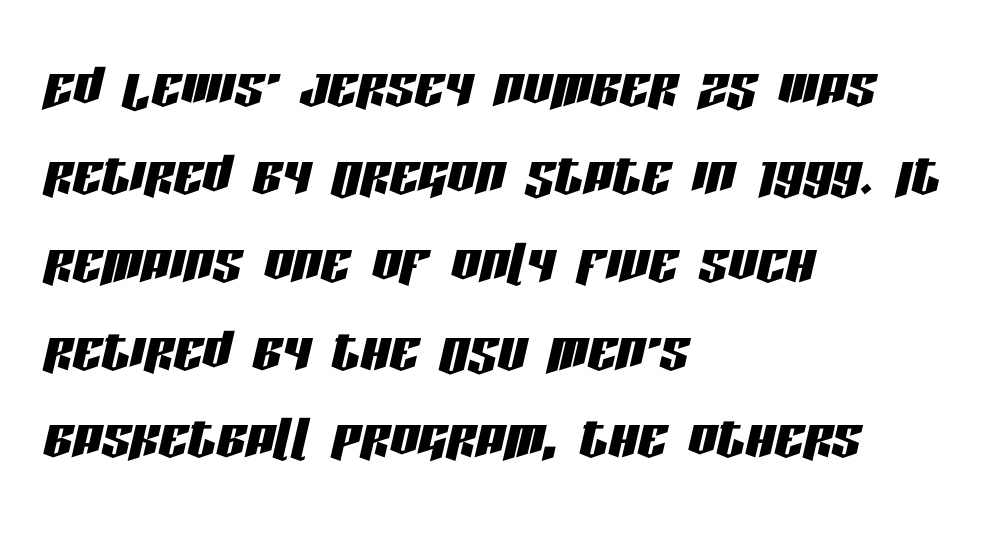
Q: Is the text italic (slanted)? A: Yes, it leans right by about 13 degrees.
Q: Is the text underlined? A: No.
Q: How is the paragraph aligned? A: Left-aligned.
Q: Is the spacing between letters normal or unusually wide? A: Normal.
Q: Width (condensed, normal, or wide)? A: Condensed.
Q: Stroke contrast? A: Low.
Q: x-height? A: Large.
Q: Monospaced? A: No.
